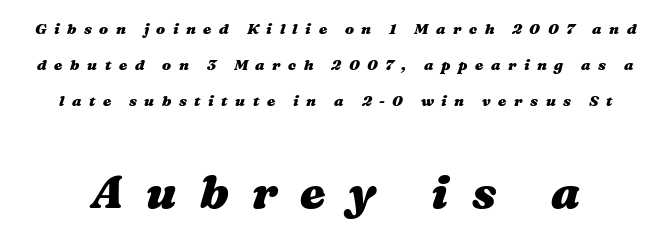
The image shows 46 px heavy, wide type, italic (leaning right); set loose line spacing (2.39x), unusually wide letter spacing (+0.5 em), not underlined; the second (bottom) block is 3.07x larger; medium stroke contrast and a medium x-height.
